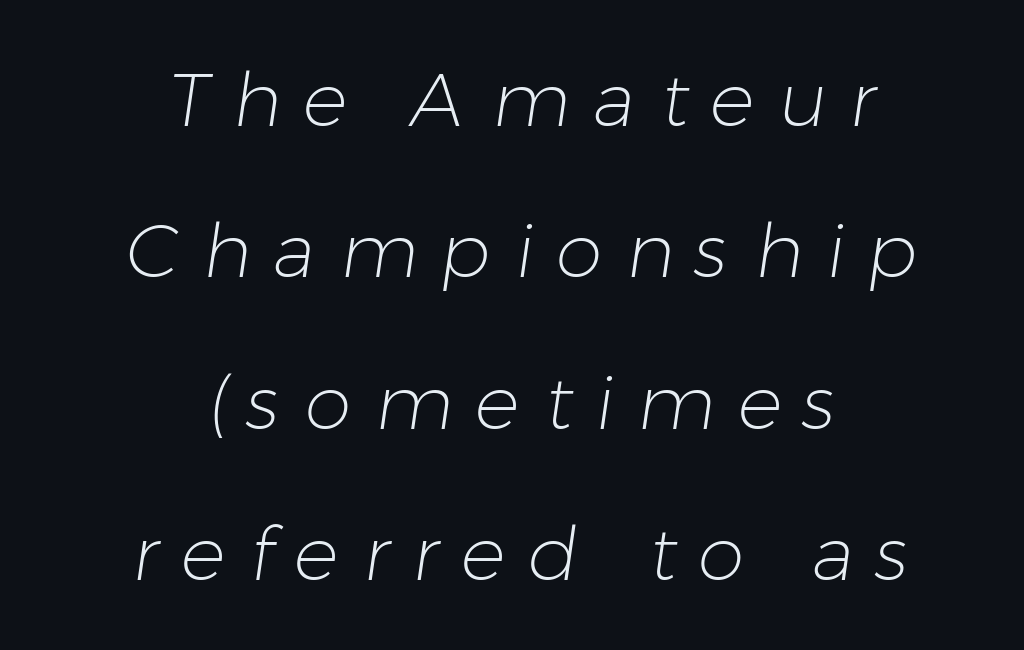
Q: Is the text bold? A: No.
Q: Is the typeface a serif or a sans-serif typeface? A: Sans-serif.
Q: Is the text underlined? A: No.
Q: How is the paragraph aligned? A: Centered.
Q: Is the spacing between letters normal or unusually wide? A: Unusually wide.
Q: Is the spacing between lines tight, normal or loose? A: Loose.
Q: Width (condensed, normal, or wide)? A: Normal.
Q: Stroke contrast? A: Low.
Q: x-height? A: Medium.
Q: Monospaced? A: No.
